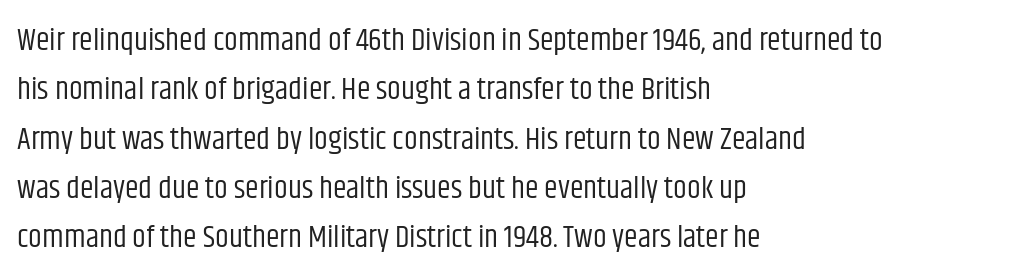
Character widths vary here, with narrow letters taking less room than wide ones. Stems here are at most as thick as an everyday book face. Serifs: no, the terminals of the letterforms are clean. The lines sit at an ordinary, default distance from one another. Unmarked baselines from the first word to the last. Posture: upright roman.
